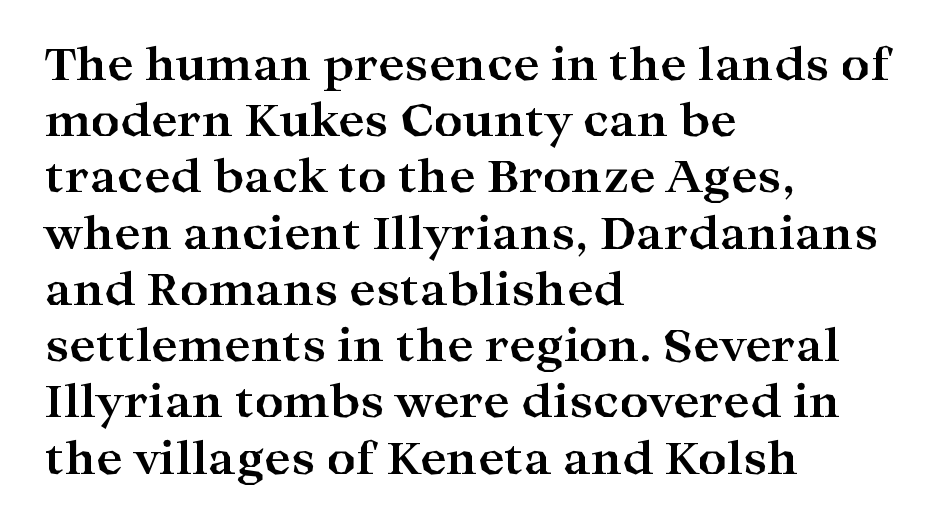
Does the type have serifs? Yes, each stem ends in a small foot. You could not count columns in this text — the font is proportionally spaced. These lines are set flush left with a ragged right edge. The space between consecutive lines is moderate. Compared with typical body copy, the letter spacing here is the same.
